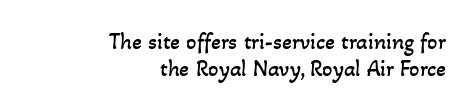
No extra tracking has been applied to these lines. Does the copy run flush right? Yes — the right margin is perfectly even. No heavy texture on the line: the type isn't bold. Descenders hang freely into open space.
